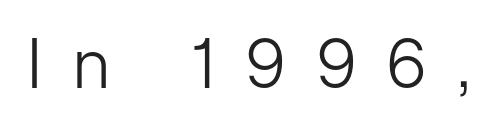
Q: Is the text bold? A: No.
Q: Is the text italic (slanted)? A: No, it is upright.
Q: Is the typeface a serif or a sans-serif typeface? A: Sans-serif.
Q: Is the text underlined? A: No.
Q: Is the spacing between letters normal or unusually wide? A: Unusually wide.
Q: Width (condensed, normal, or wide)? A: Normal.
Q: Stroke contrast? A: Low.
Q: x-height? A: Medium.
Q: Monospaced? A: No.
